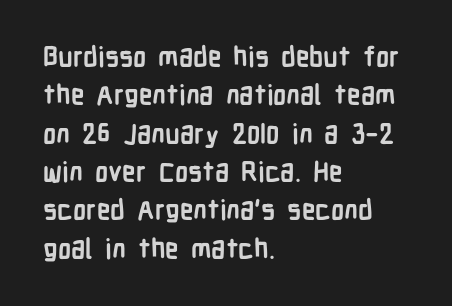
The image shows 27 px bold type, upright; set left-aligned, normal line spacing (1.42x), normal letter spacing, not underlined.
